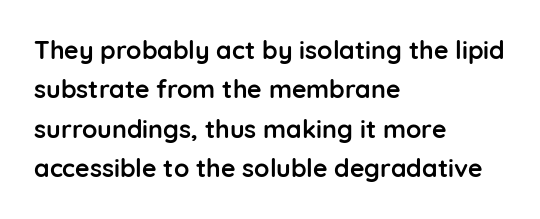
Q: Is the text bold? A: Yes.
Q: Is the text italic (slanted)? A: No, it is upright.
Q: Is the text underlined? A: No.
Q: How is the paragraph aligned? A: Left-aligned.
Q: Is the spacing between letters normal or unusually wide? A: Normal.
Q: Is the spacing between lines tight, normal or loose? A: Normal.
